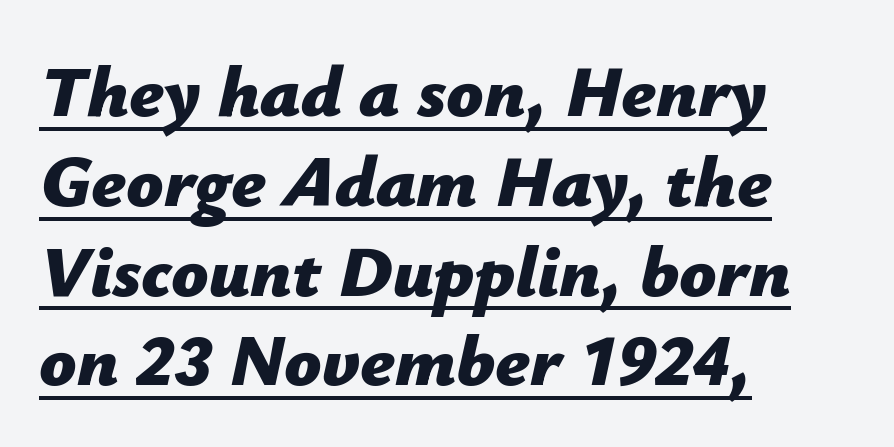
The image shows 73 px bold type, italic (leaning right); set left-aligned, line spacing 1.23x, normal letter spacing, underlined; low stroke contrast and a medium x-height.
